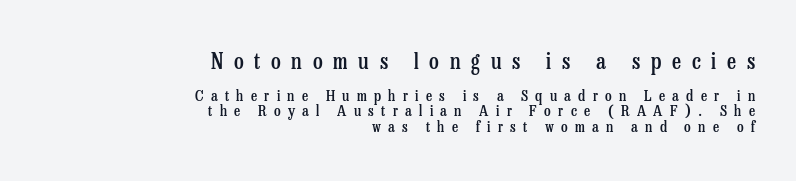
Style check: upright. Only glyphs here, with clear space below each row. The composition opens big and finishes small. Between one letter and the next there's a generous, obvious gap.
